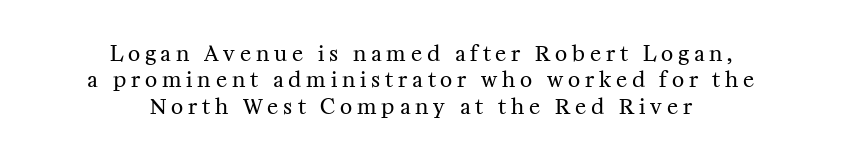
Q: Is the text bold? A: No.
Q: Is the text italic (slanted)? A: No, it is upright.
Q: Is the text underlined? A: No.
Q: How is the paragraph aligned? A: Centered.
Q: Is the spacing between letters normal or unusually wide? A: Unusually wide.
Q: Is the spacing between lines tight, normal or loose? A: Normal.
